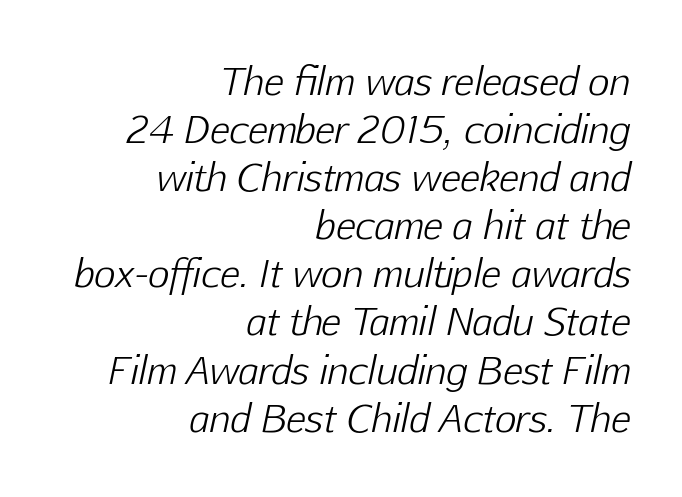
{"italic": "yes", "lean": "right", "slant_degrees": 12, "bold": "no", "weight": "light", "width": "normal", "stroke_contrast": "low", "x_height": "medium", "monospaced": "no", "underline": "no", "align": "right", "line_spacing": "normal", "line_spacing_ratio": 1.3, "letter_spacing": "normal", "letter_spacing_em": 0.0, "glyph_px": 37}
